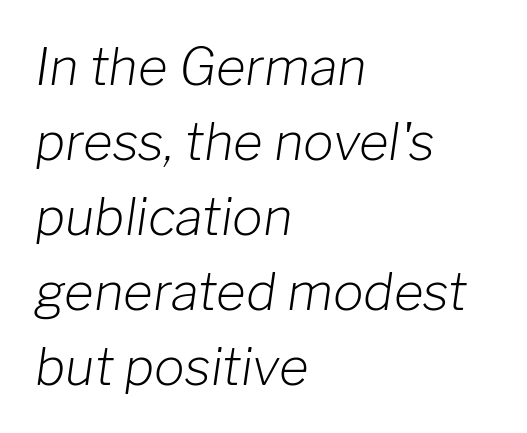
Is the letter spacing exaggerated? No — it looks like the ordinary default. A typesetter would call this proportional, since set widths differ per character. Whoever set this chose a conventional vertical rhythm. This is not heavy type; no bold has been used.
